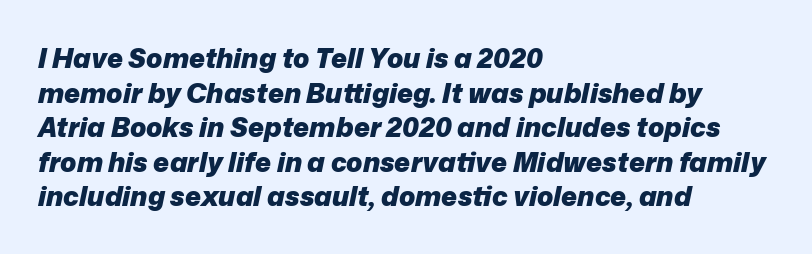
Honestly, there is no underline to notice here at all. Looking at the ascenders, they clearly lean. Every letter is thick-stroked: bold, no question. The tracking reads as untouched default to a designer's eye.
